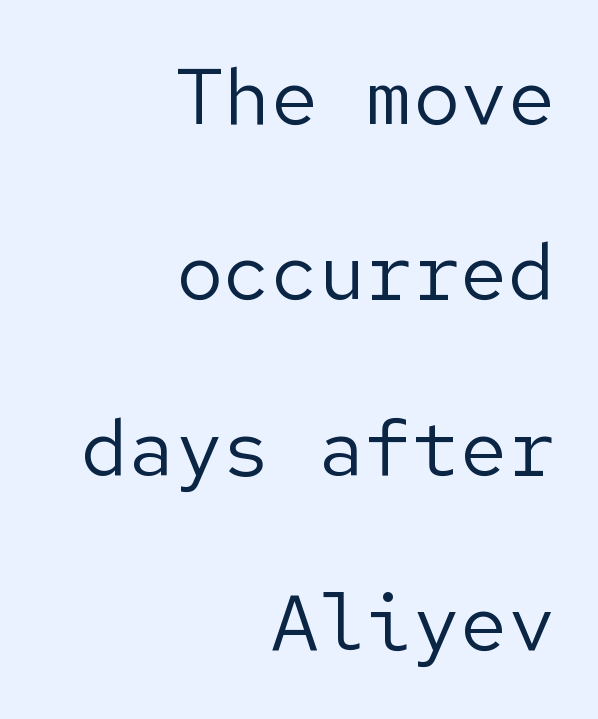
{"serif": "no", "italic": "no", "bold": "no", "weight": "regular", "width": "normal", "stroke_contrast": "low", "x_height": "medium", "underline": "no", "align": "right", "line_spacing": "loose", "line_spacing_ratio": 2.22, "letter_spacing": "normal", "letter_spacing_em": 0.0, "glyph_px": 79}
